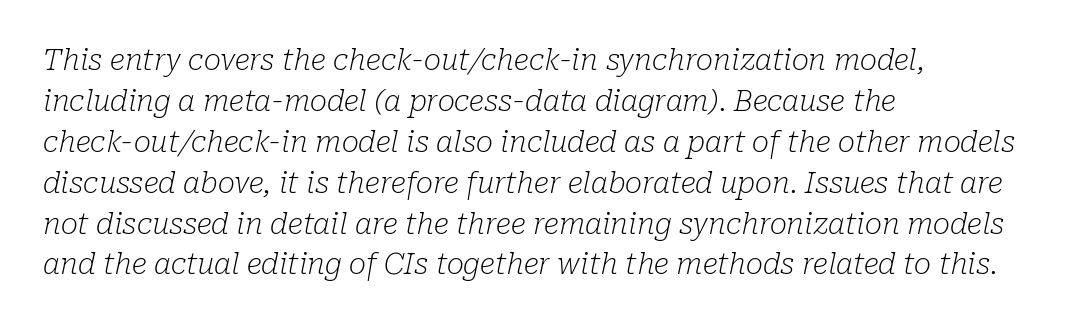
Looks like regular typesetting: each glyph gets only the width it needs. The gaps between neighbouring characters are ordinary and unremarkable. Compared with ordinary roman type, these characters are visibly tilted. Quick note: interline space is typical. The passage shown is not bold in any degree.
